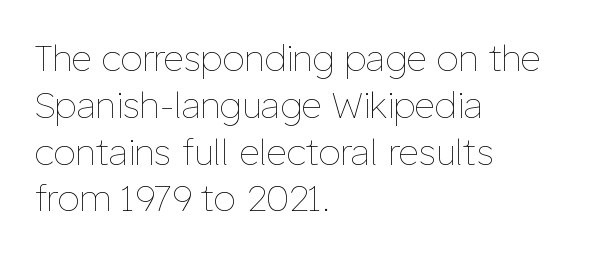
Style check: upright. The face used here is proportionally spaced, like ordinary book or web type. Short and long lines alike share a common starting point at left. This block has exactly the height ordinary leading produces.
